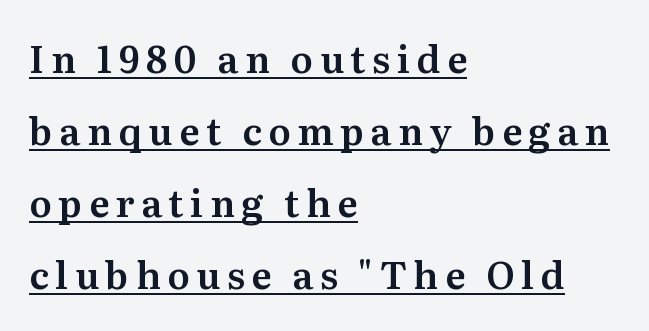
Notice how a bar underscores the lettering throughout. Style check: upright. The letters advance in unequal steps, a hallmark of proportional type. The leading is generous, giving the passage an open texture.
